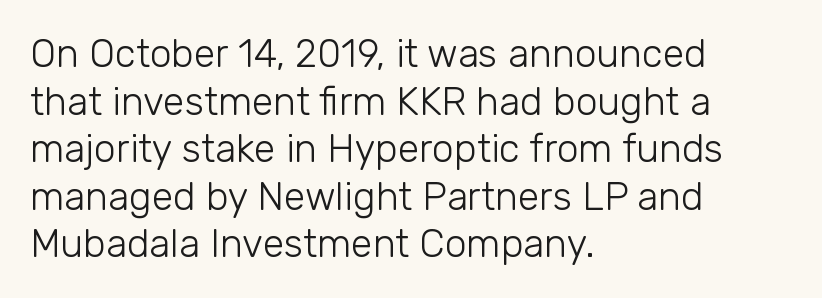
Q: Is the text bold? A: No.
Q: Is the text italic (slanted)? A: No, it is upright.
Q: Is the typeface a serif or a sans-serif typeface? A: Sans-serif.
Q: Is the text underlined? A: No.
Q: How is the paragraph aligned? A: Left-aligned.
Q: Is the spacing between letters normal or unusually wide? A: Normal.
Q: Width (condensed, normal, or wide)? A: Normal.
Q: Stroke contrast? A: Low.
Q: x-height? A: Medium.
Q: Monospaced? A: No.
